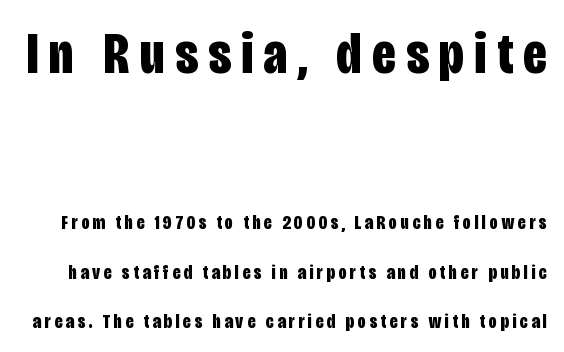
{"serif": "no", "italic": "no", "bold": "yes", "weight": "bold", "width": "condensed", "stroke_contrast": "low", "x_height": "large", "monospaced": "no", "underline": "no", "line_spacing": "loose", "line_spacing_ratio": 2.46, "larger_block": "first", "size_ratio": 2.95, "glyph_px": 59}
